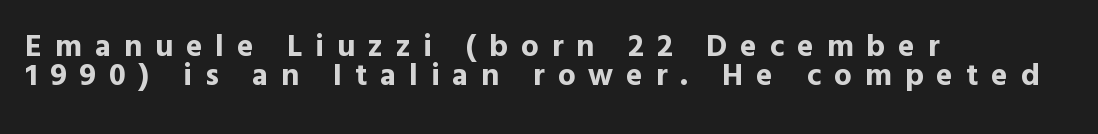
Q: Is the text bold? A: Yes.
Q: Is the text italic (slanted)? A: No, it is upright.
Q: Is the typeface a serif or a sans-serif typeface? A: Sans-serif.
Q: Is the text underlined? A: No.
Q: How is the paragraph aligned? A: Left-aligned.
Q: Is the spacing between letters normal or unusually wide? A: Unusually wide.
Q: Is the spacing between lines tight, normal or loose? A: Tight.
Q: Width (condensed, normal, or wide)? A: Normal.
Q: x-height? A: Medium.
Q: Monospaced? A: No.
